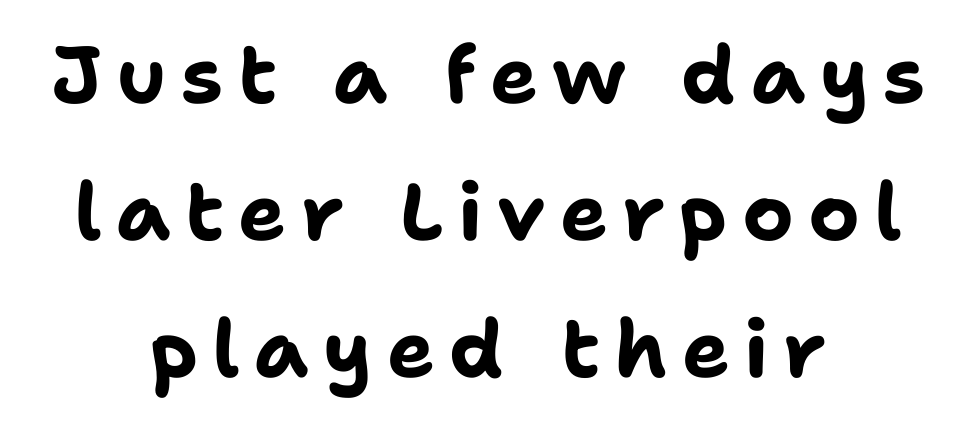
The image shows 80 px bold sans-serif type, upright; set centered, line spacing 1.71x, not underlined; low stroke contrast and a medium x-height.
